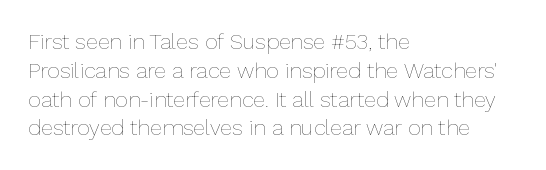
The image shows 22 px text type, upright; set left-aligned, normal line spacing (1.31x), normal letter spacing, not underlined.
